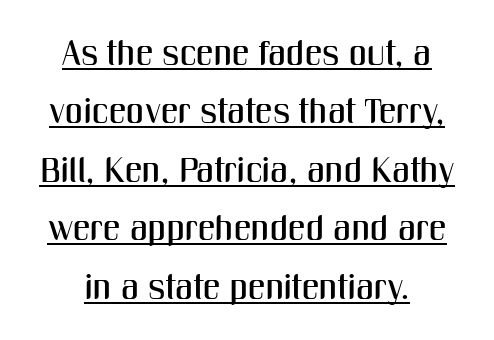
{"serif": "no", "italic": "no", "width": "condensed", "stroke_contrast": "medium", "x_height": "medium", "monospaced": "no", "underline": "yes", "line_spacing": "normal", "line_spacing_ratio": 1.67, "letter_spacing": "normal", "letter_spacing_em": 0.0, "glyph_px": 35}
